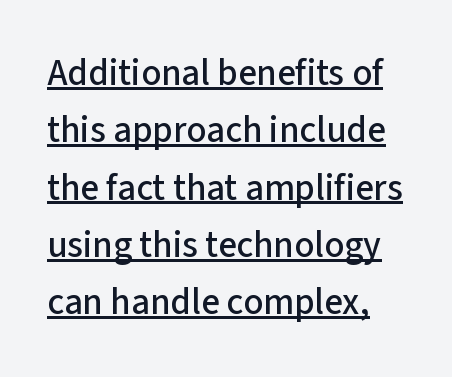
Q: Is the text italic (slanted)? A: No, it is upright.
Q: Is the typeface a serif or a sans-serif typeface? A: Sans-serif.
Q: Is the text underlined? A: Yes.
Q: Is the spacing between letters normal or unusually wide? A: Normal.
Q: Is the spacing between lines tight, normal or loose? A: Normal.
Q: Width (condensed, normal, or wide)? A: Normal.
Q: Stroke contrast? A: Low.
Q: x-height? A: Medium.
Q: Monospaced? A: No.
